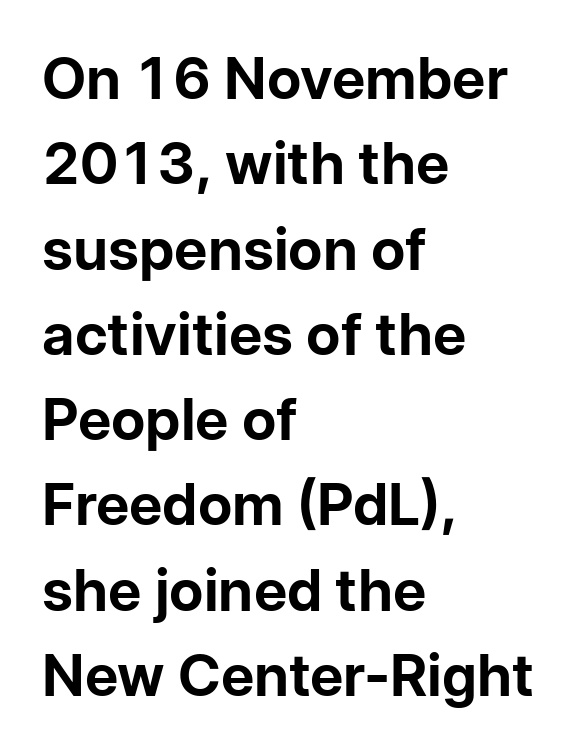
Q: Is the text bold? A: Yes.
Q: Is the text italic (slanted)? A: No, it is upright.
Q: Is the typeface a serif or a sans-serif typeface? A: Sans-serif.
Q: Is the text underlined? A: No.
Q: How is the paragraph aligned? A: Left-aligned.
Q: Is the spacing between letters normal or unusually wide? A: Normal.
Q: Is the spacing between lines tight, normal or loose? A: Normal.
Q: Width (condensed, normal, or wide)? A: Normal.
Q: Stroke contrast? A: Low.
Q: x-height? A: Medium.
Q: Monospaced? A: No.
